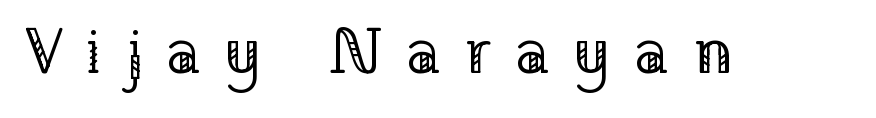
The font family rendered here belongs to the serif group. Inter-character spacing is expanded well beyond the font's built-in metrics. Do the letters lean? They stand straight. A typesetter would call this proportional, since set widths differ per character. The passage shown is not underscored anywhere. Stroke thickness stays within the range of a standard reading face or lighter.
